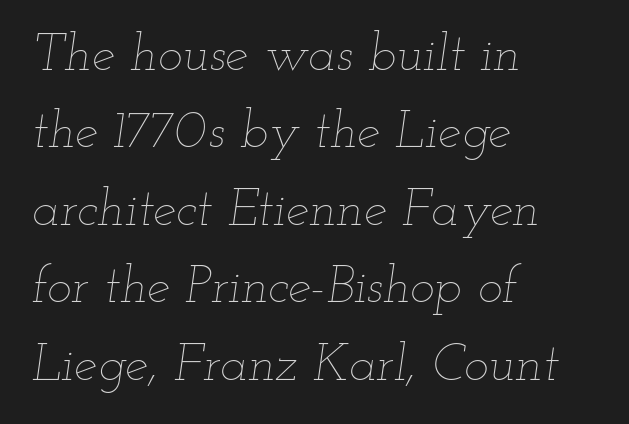
Leading: standard. Every row of glyphs begins at an identical x-position on the left. A typesetter would call this proportional, since set widths differ per character. The glyphs are unaccompanied by any horizontal stroke below them. The letterforms sit shoulder to shoulder at normal distance.
